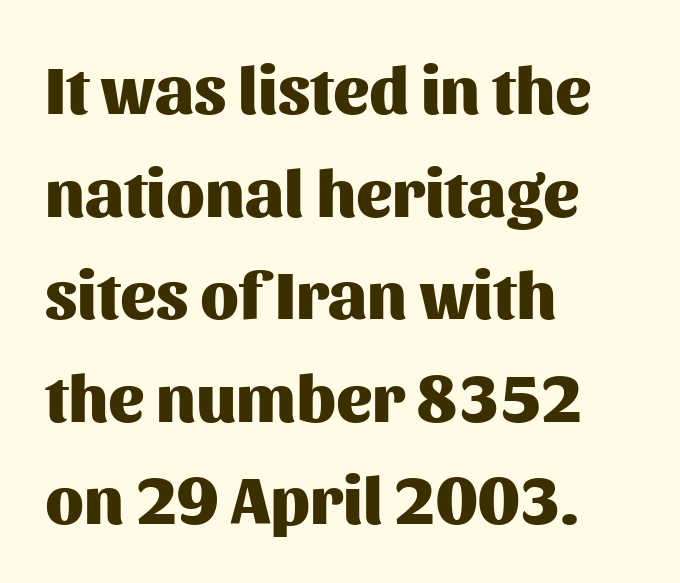
One glance says typical: line gaps are just what's usual. Do the characters align in a grid? No, the font is proportional. Visually the block forms a straight wall on the left and a jagged coastline on the right. The letters stand upright; this is a roman face. Classification — sans serif. The gaps between neighbouring characters are ordinary and unremarkable.
